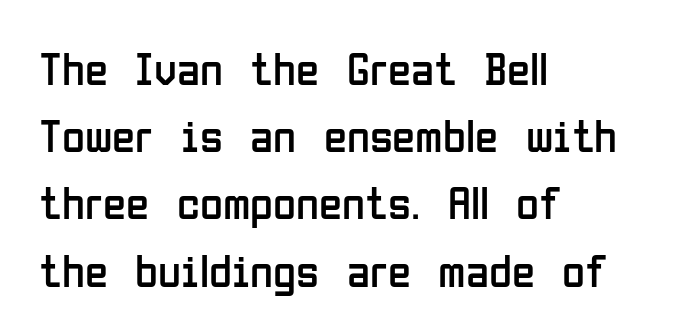
Descender tails drop into unmarked territory. Heaviness? Minimal to ordinary, like unemphasized prose. The typeface chosen for these lines omits serifs. One glance says typical: line gaps are just what's usual. Which margin do the lines hug? The left one — the right edge is uneven. The letters advance in unequal steps, a hallmark of proportional type.
